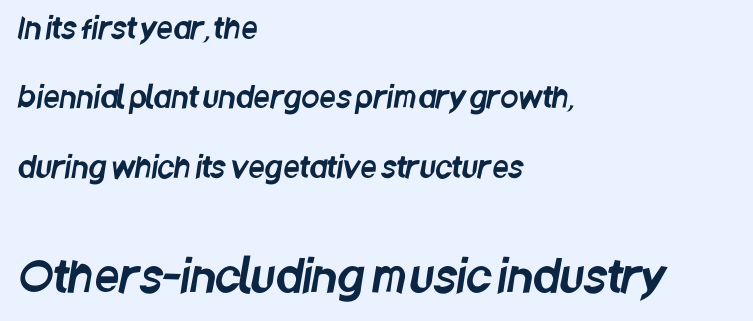
{"serif": "no", "width": "condensed", "stroke_contrast": "low", "x_height": "large", "monospaced": "no", "underline": "no", "align": "left", "line_spacing": "loose", "line_spacing_ratio": 2.39, "letter_spacing": "normal", "letter_spacing_em": 0.0, "larger_block": "second", "size_ratio": 1.52, "glyph_px": 44}
